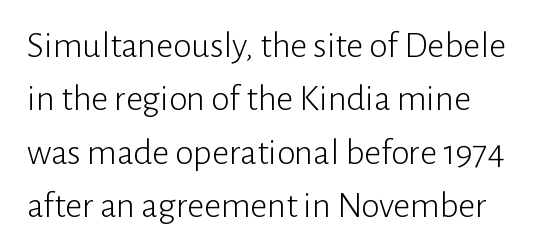
The image shows 37 px light sans-serif type, upright; set left-aligned, normal line spacing (1.44x), normal letter spacing, not underlined; low stroke contrast and a medium x-height.
